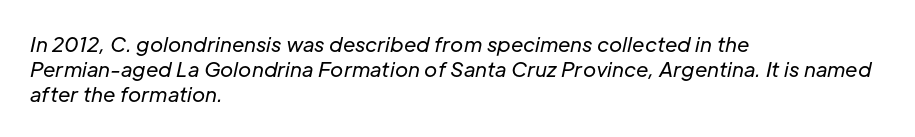
{"italic": "yes", "lean": "right", "slant_degrees": 12, "bold": "no", "underline": "no", "align": "left", "line_spacing_ratio": 1.24, "letter_spacing": "normal", "letter_spacing_em": 0.0, "glyph_px": 20}
